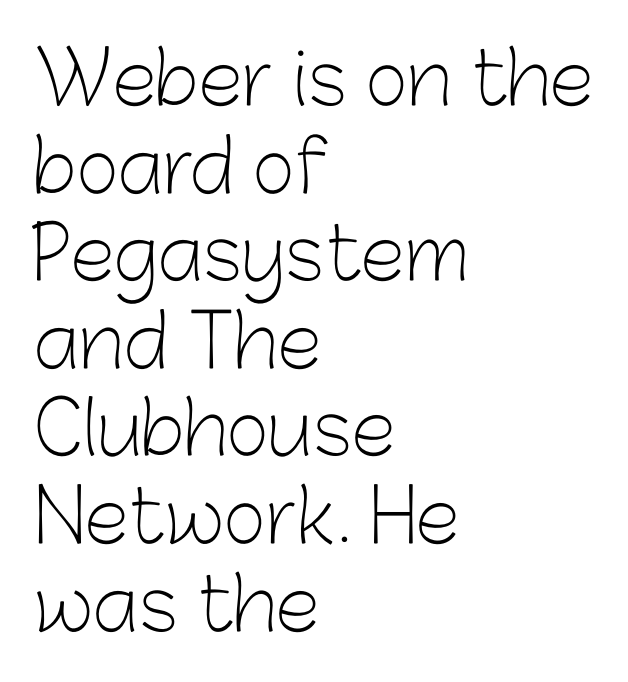
The image shows 73 px light sans-serif type, upright; set left-aligned, line spacing 1.2x, normal letter spacing, not underlined; low stroke contrast and a medium x-height.
